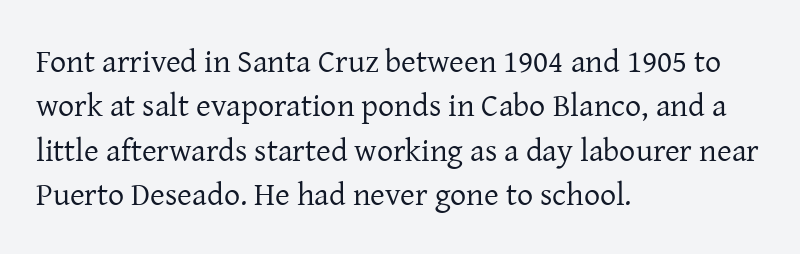
Q: Is the text bold? A: No.
Q: Is the text italic (slanted)? A: No, it is upright.
Q: Is the typeface a serif or a sans-serif typeface? A: Serif.
Q: Is the text underlined? A: No.
Q: How is the paragraph aligned? A: Left-aligned.
Q: Is the spacing between letters normal or unusually wide? A: Normal.
Q: Is the spacing between lines tight, normal or loose? A: Normal.
Q: Width (condensed, normal, or wide)? A: Normal.
Q: Stroke contrast? A: Low.
Q: x-height? A: Medium.
Q: Monospaced? A: No.
